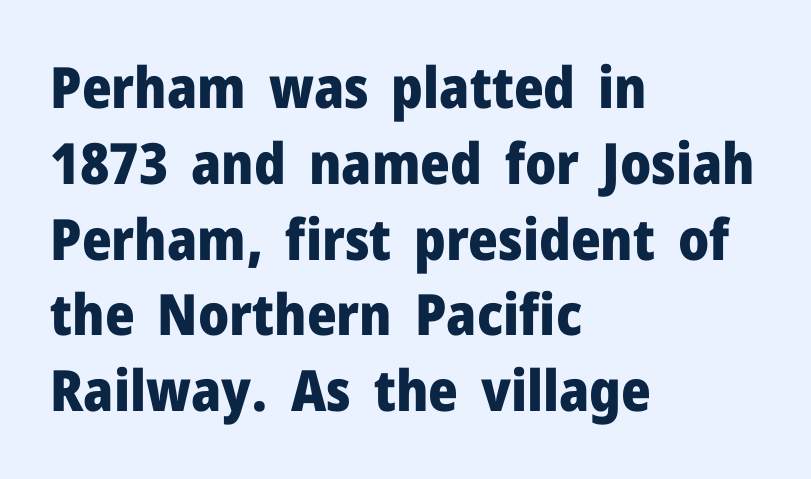
{"serif": "no", "italic": "no", "bold": "yes", "weight": "heavy", "width": "normal", "stroke_contrast": "low", "x_height": "medium", "monospaced": "no", "underline": "no", "align": "left", "line_spacing": "normal", "line_spacing_ratio": 1.33, "letter_spacing": "normal", "letter_spacing_em": 0.0, "glyph_px": 57}
